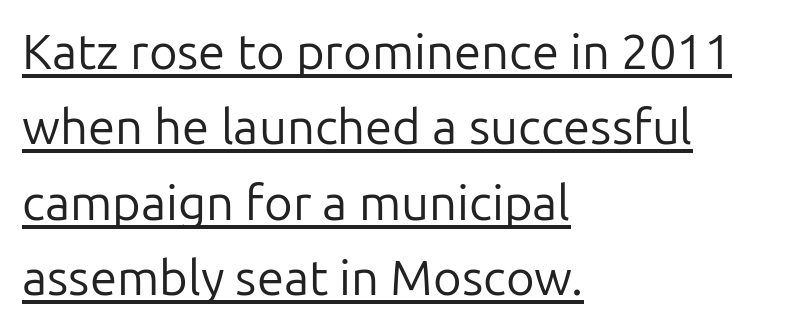
The image shows 49 px regular-weight sans-serif type, upright; set left-aligned, normal line spacing (1.54x), normal letter spacing, underlined; low stroke contrast and a medium x-height.
